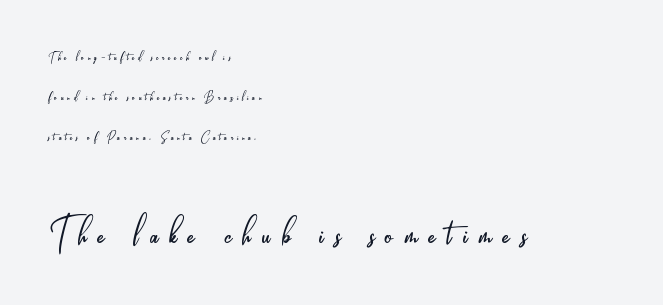
The image shows 49 px light, condensed sans-serif type; set left-aligned, loose line spacing (2.49x), unusually wide letter spacing (+0.23 em), not underlined; the second (bottom) block is 3.06x larger; low stroke contrast and a small x-height.
